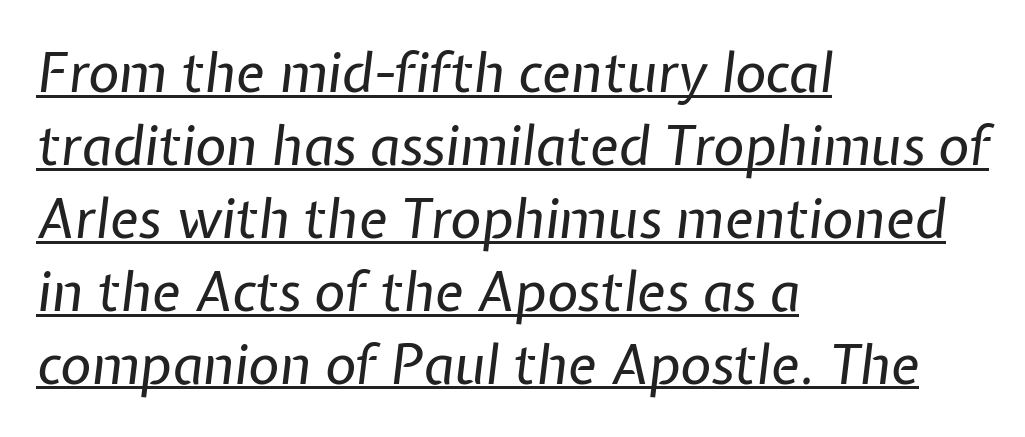
Q: Is the text bold? A: No.
Q: Is the text italic (slanted)? A: Yes, it leans right by about 7 degrees.
Q: Is the text underlined? A: Yes.
Q: How is the paragraph aligned? A: Left-aligned.
Q: Is the spacing between letters normal or unusually wide? A: Normal.
Q: Is the spacing between lines tight, normal or loose? A: Normal.
Q: Width (condensed, normal, or wide)? A: Normal.
Q: Stroke contrast? A: Low.
Q: x-height? A: Medium.
Q: Monospaced? A: No.
